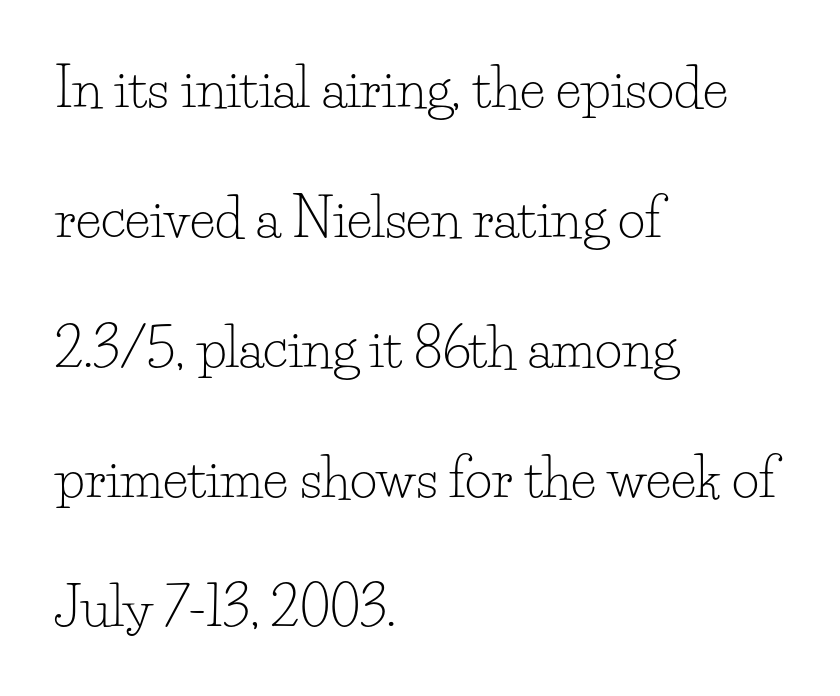
Q: Is the text bold? A: No.
Q: Is the text italic (slanted)? A: No, it is upright.
Q: Is the typeface a serif or a sans-serif typeface? A: Serif.
Q: Is the text underlined? A: No.
Q: How is the paragraph aligned? A: Left-aligned.
Q: Is the spacing between letters normal or unusually wide? A: Normal.
Q: Is the spacing between lines tight, normal or loose? A: Loose.
Q: Width (condensed, normal, or wide)? A: Normal.
Q: Stroke contrast? A: Low.
Q: x-height? A: Small.
Q: Monospaced? A: No.
